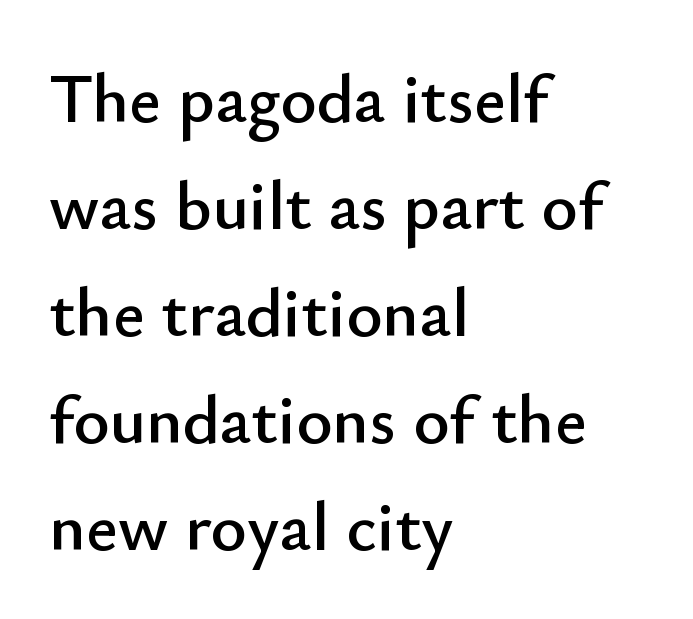
{"serif": "no", "italic": "no", "width": "normal", "stroke_contrast": "low", "x_height": "small", "monospaced": "no", "underline": "no", "align": "left", "line_spacing": "normal", "line_spacing_ratio": 1.55, "letter_spacing": "normal", "letter_spacing_em": 0.0, "glyph_px": 69}
